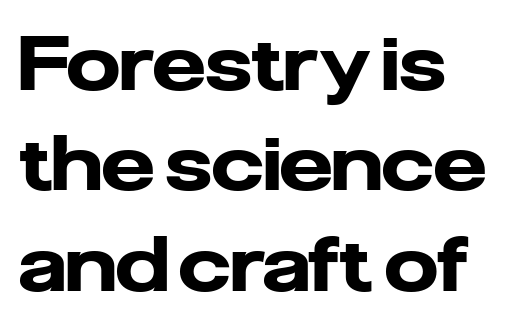
Is the letter spacing exaggerated? No — it looks like the ordinary default. A clean baseline with only descenders dipping below it. This sample uses a sans-serif face. Look at the stroke-to-counter ratio: heavy, a bold. Is this a fixed-width face? No — the glyphs have proportional, varying widths.
